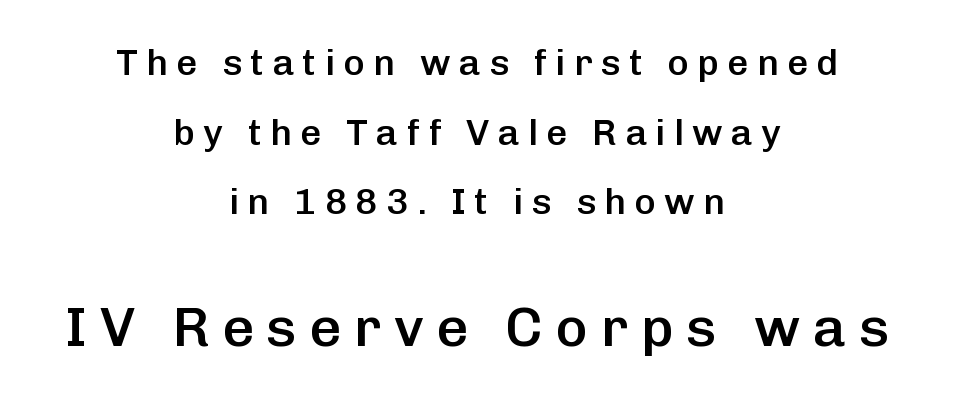
Q: Is the text bold? A: Semi-bold.
Q: Is the text italic (slanted)? A: No, it is upright.
Q: Is the typeface a serif or a sans-serif typeface? A: Sans-serif.
Q: Is the text underlined? A: No.
Q: How is the paragraph aligned? A: Centered.
Q: Is the spacing between letters normal or unusually wide? A: Unusually wide.
Q: Which block of text is set in a larger size, the first (top) or the second (bottom)? A: The second (bottom) one.
Q: Width (condensed, normal, or wide)? A: Normal.
Q: Stroke contrast? A: Low.
Q: x-height? A: Medium.
Q: Monospaced? A: No.
